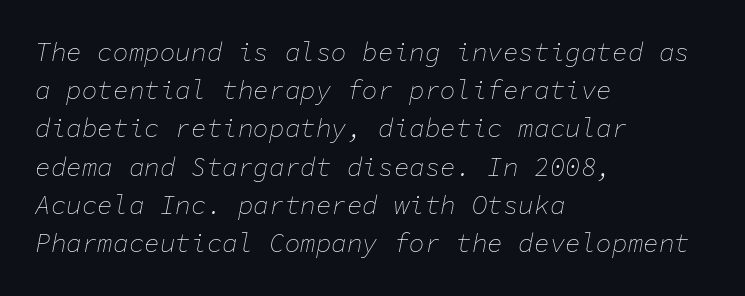
{"italic": "yes", "lean": "right", "slant_degrees": 11, "bold": "no", "underline": "no", "align": "left", "line_spacing": "normal", "line_spacing_ratio": 1.47, "letter_spacing": "normal", "letter_spacing_em": 0.0, "glyph_px": 26}
